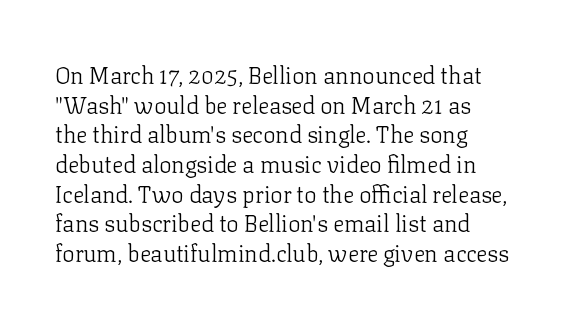
Q: Is the text bold? A: No.
Q: Is the text italic (slanted)? A: No, it is upright.
Q: Is the text underlined? A: No.
Q: How is the paragraph aligned? A: Left-aligned.
Q: Is the spacing between letters normal or unusually wide? A: Normal.
Q: Is the spacing between lines tight, normal or loose? A: Normal.
